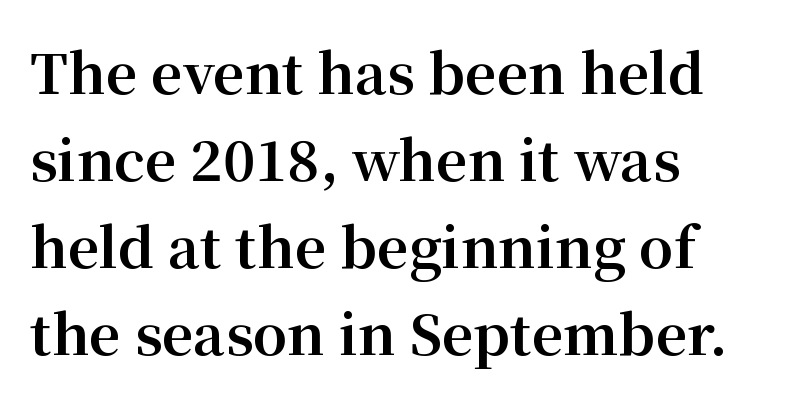
These words are printed bold, with thick strokes throughout. Looks like regular typesetting: each glyph gets only the width it needs. Tracking value appears to be zero — textbook default spacing. The rendering anchors every line to the left-hand side.
